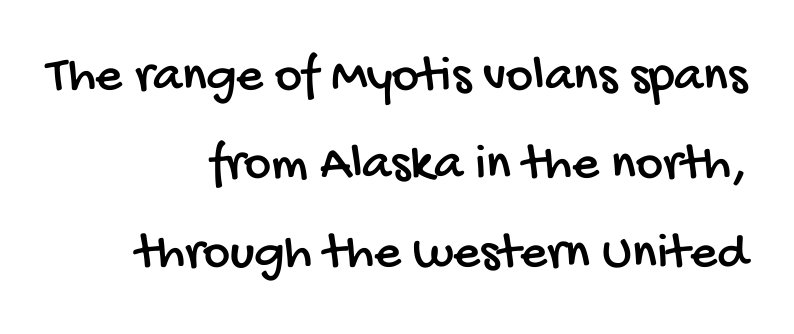
{"serif": "no", "width": "condensed", "stroke_contrast": "low", "x_height": "large", "monospaced": "no", "underline": "no", "align": "right", "line_spacing": "normal", "line_spacing_ratio": 1.7, "letter_spacing": "normal", "letter_spacing_em": 0.0, "glyph_px": 52}
